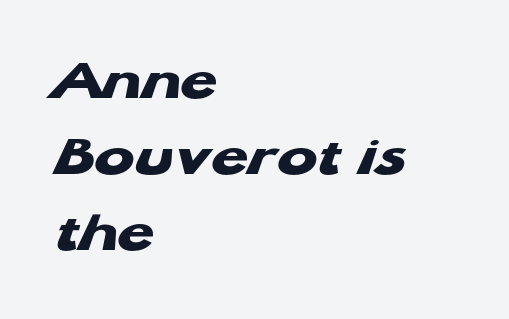
Notice how the passage keeps a crisp vertical edge on the left only. The passage shown is emphatically bold. In terms of letterform style, serifs are entirely absent. Honestly, there is no underline to notice here at all.
